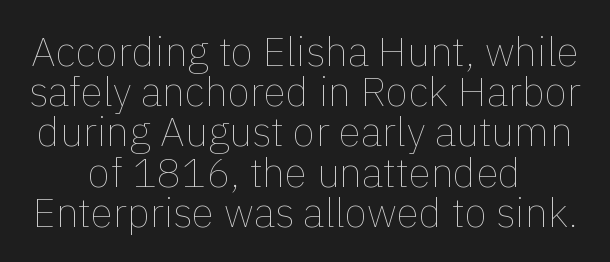
Q: Is the text bold? A: No.
Q: Is the text italic (slanted)? A: No, it is upright.
Q: Is the text underlined? A: No.
Q: Is the spacing between letters normal or unusually wide? A: Normal.
Q: Is the spacing between lines tight, normal or loose? A: Tight.
Q: Width (condensed, normal, or wide)? A: Normal.
Q: x-height? A: Medium.
Q: Monospaced? A: No.
